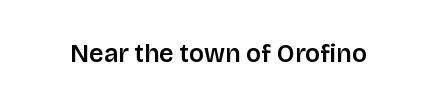
{"italic": "no", "underline": "no", "letter_spacing": "normal", "letter_spacing_em": 0.0, "glyph_px": 25}
